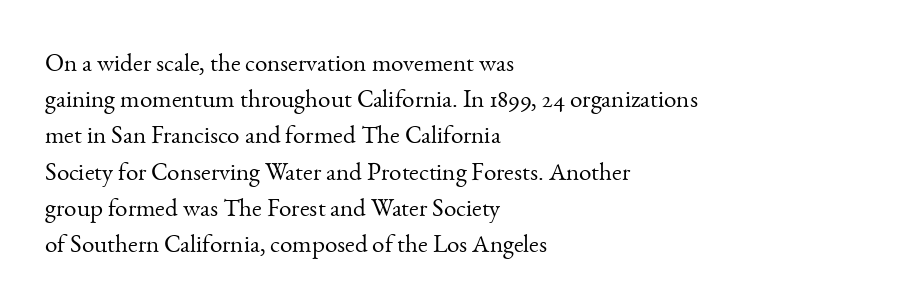
The image shows 25 px text type, upright; set left-aligned, normal line spacing (1.45x), normal letter spacing, not underlined.
